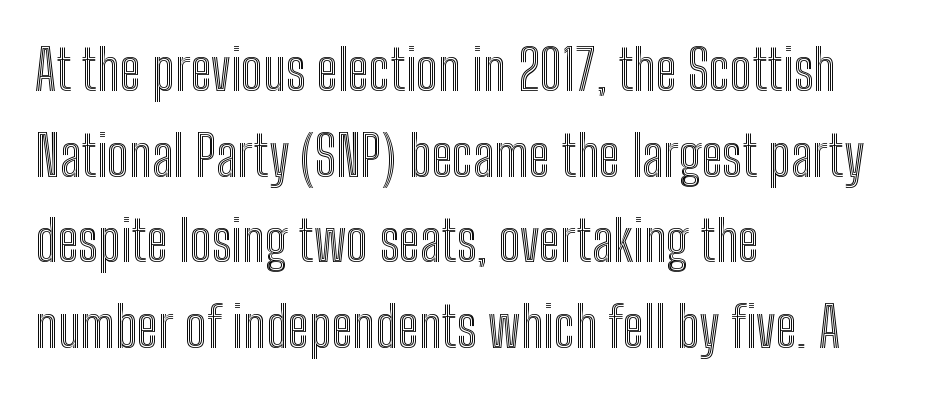
Honestly, there is no underline to notice here at all. Every character sits straight up, as roman type does. Proportional: the letters do not fall into vertical columns. Each line starts at the same left margin while the right side varies. The line-height multiplier appears to be the usual default. Honestly, the letter spacing is just normal — you wouldn't notice it.
